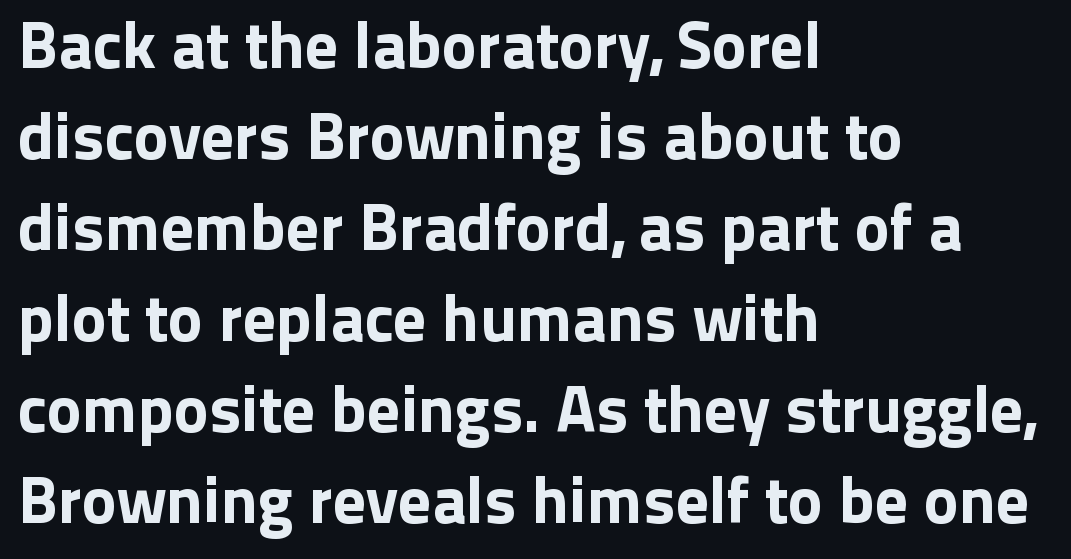
The image shows 66 px sans-serif type, upright; set left-aligned, normal line spacing (1.38x), normal letter spacing, not underlined; low stroke contrast and a medium x-height.
